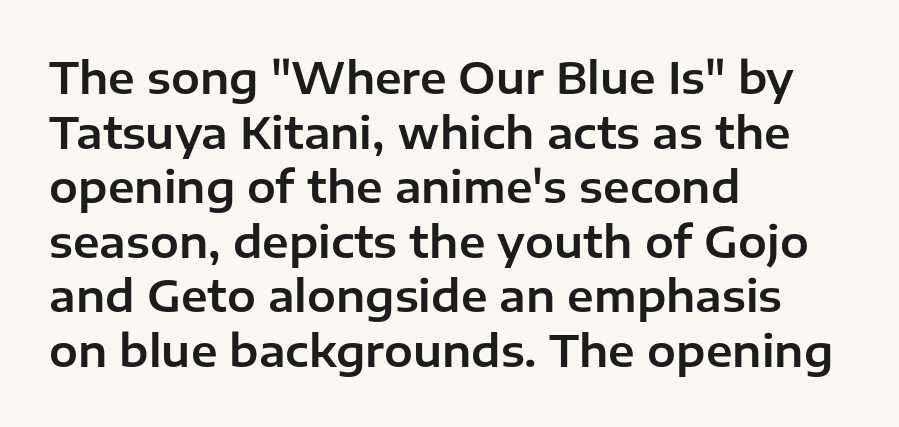
{"serif": "no", "italic": "no", "width": "normal", "stroke_contrast": "low", "x_height": "medium", "monospaced": "no", "underline": "no", "align": "left", "line_spacing": "normal", "line_spacing_ratio": 1.27, "letter_spacing": "normal", "letter_spacing_em": 0.0, "glyph_px": 43}
